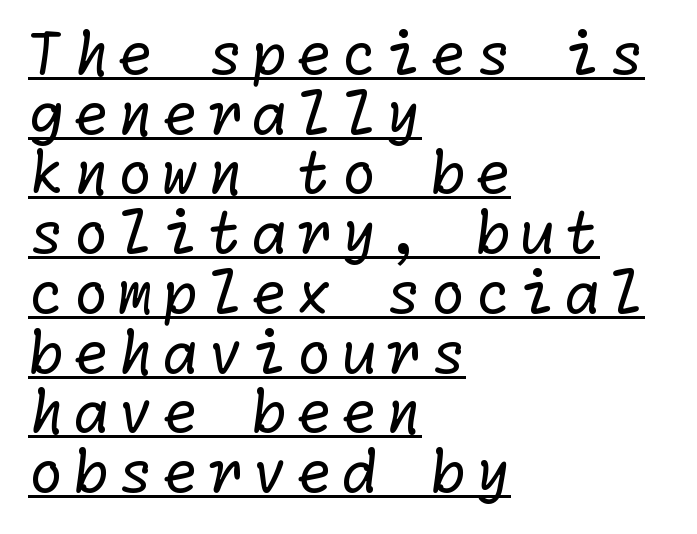
The image shows 58 px regular-weight sans-serif type; set left-aligned, tight line spacing (1.03x), underlined; low stroke contrast and a medium x-height.
